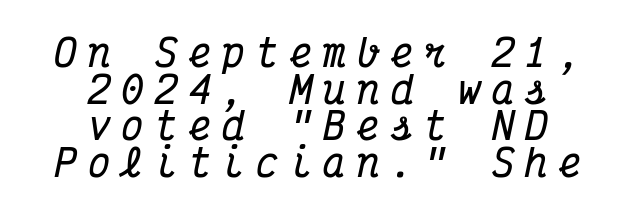
The image shows 37 px bold, condensed serif type, italic (leaning right), monospaced; set centered, tight line spacing (0.99x), unusually wide letter spacing (+0.31 em), not underlined; medium stroke contrast and a medium x-height.
